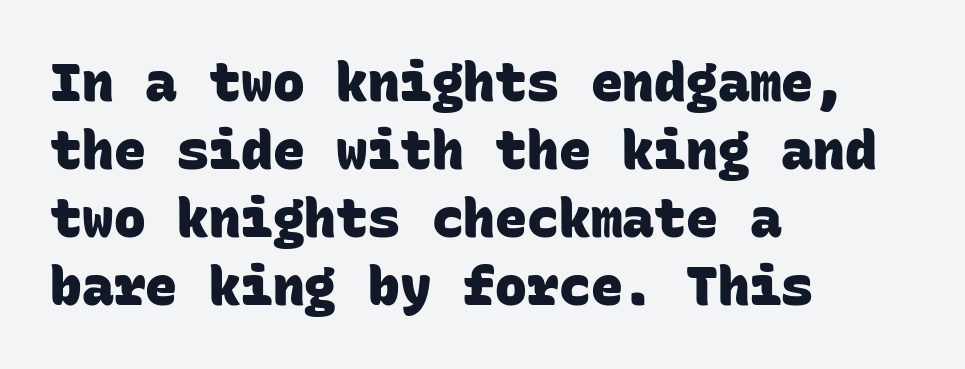
The image shows 53 px heavy sans-serif type, monospaced; set left-aligned, normal line spacing (1.28x), normal letter spacing, not underlined; low stroke contrast and a large x-height.
